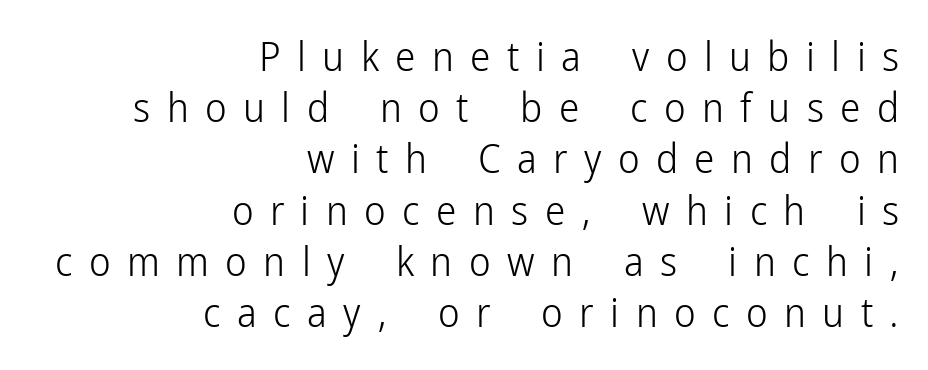
The image shows 41 px light, condensed sans-serif type, upright; set right-aligned, normal line spacing (1.25x), unusually wide letter spacing (+0.4 em), not underlined; low stroke contrast and a medium x-height.
